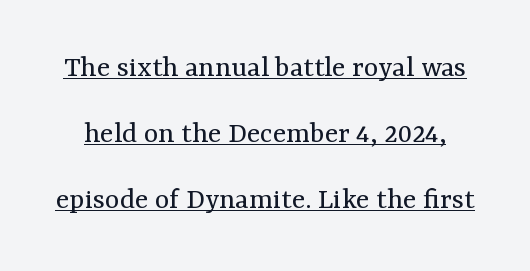
The image shows 31 px regular-weight serif type, upright; set loose line spacing (2.13x), normal letter spacing, underlined; medium stroke contrast and a medium x-height.
